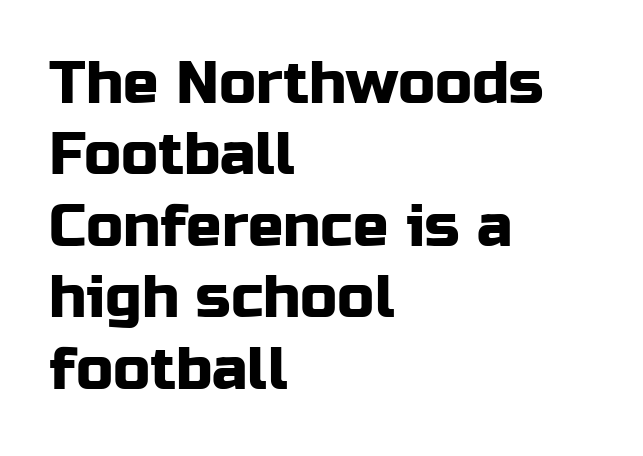
The image shows 59 px sans-serif type, upright; set left-aligned, line spacing 1.21x, normal letter spacing, not underlined; low stroke contrast and a medium x-height.
